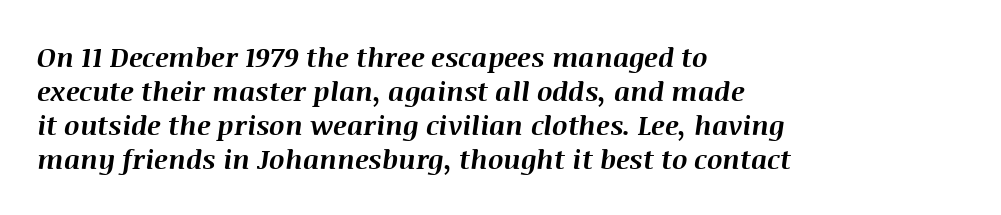
{"italic": "yes", "lean": "right", "slant_degrees": 8, "bold": "yes", "underline": "no", "align": "left", "line_spacing": "normal", "line_spacing_ratio": 1.26, "letter_spacing": "normal", "letter_spacing_em": 0.0, "glyph_px": 27}
